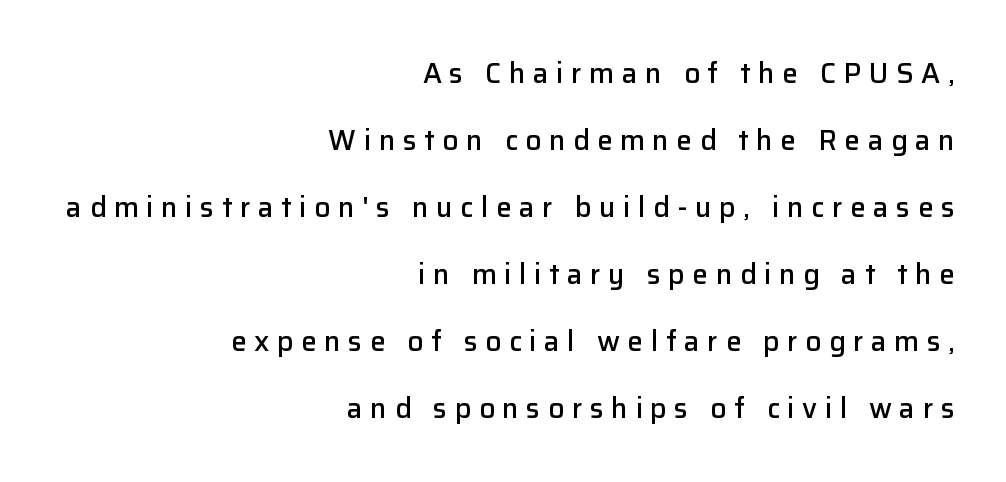
The image shows 28 px semibold sans-serif type, upright; set right-aligned, loose line spacing (2.39x), unusually wide letter spacing (+0.27 em), not underlined; low stroke contrast and a medium x-height.
